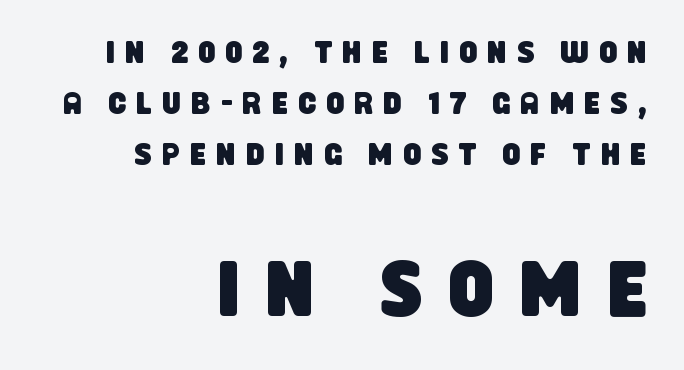
Q: Is the typeface a serif or a sans-serif typeface? A: Sans-serif.
Q: Is the text underlined? A: No.
Q: How is the paragraph aligned? A: Right-aligned.
Q: Is the spacing between letters normal or unusually wide? A: Unusually wide.
Q: Is the spacing between lines tight, normal or loose? A: Normal.
Q: Which block of text is set in a larger size, the first (top) or the second (bottom)? A: The second (bottom) one.
Q: Width (condensed, normal, or wide)? A: Condensed.
Q: Stroke contrast? A: Low.
Q: x-height? A: Large.
Q: Monospaced? A: No.
